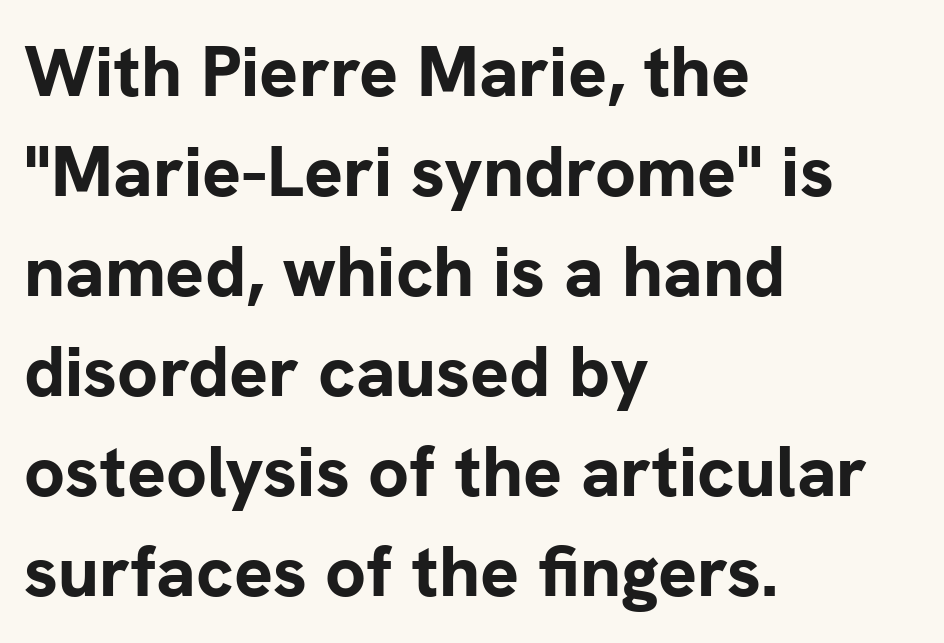
Q: Is the text bold? A: Yes.
Q: Is the text italic (slanted)? A: No, it is upright.
Q: Is the typeface a serif or a sans-serif typeface? A: Sans-serif.
Q: Is the text underlined? A: No.
Q: How is the paragraph aligned? A: Left-aligned.
Q: Is the spacing between letters normal or unusually wide? A: Normal.
Q: Is the spacing between lines tight, normal or loose? A: Normal.
Q: Width (condensed, normal, or wide)? A: Normal.
Q: Stroke contrast? A: Low.
Q: x-height? A: Medium.
Q: Monospaced? A: No.
